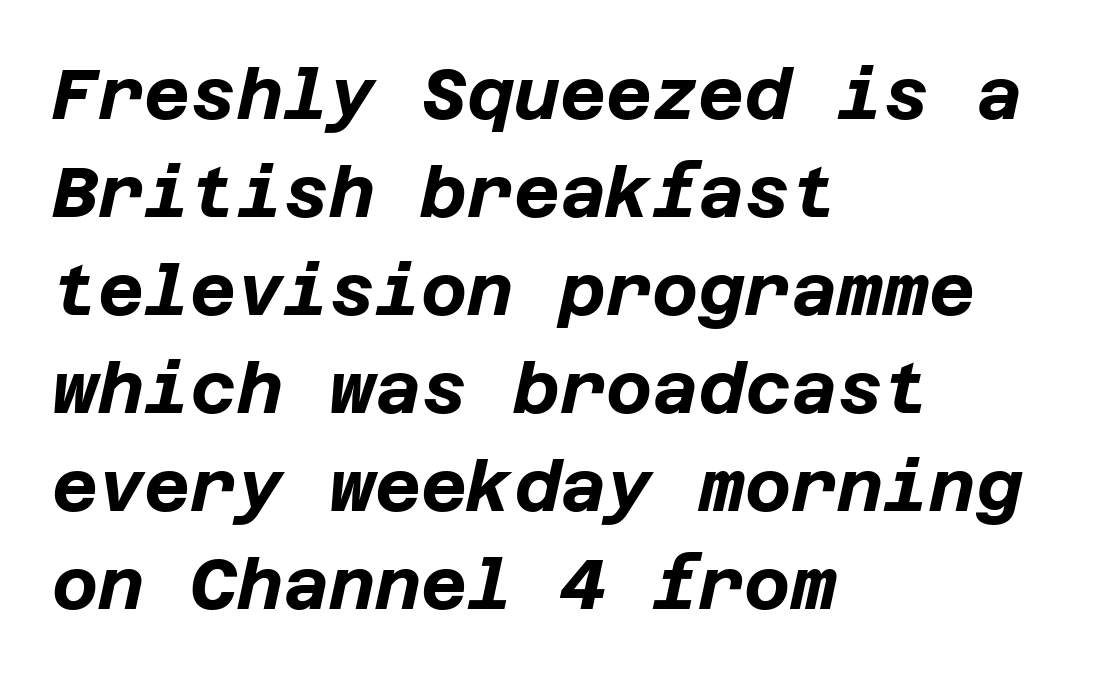
Italic: yes, the glyphs are oblique. The letters sit at their default tracking, neither squeezed nor spread. Summary of weight: heavy, a full bold. The words here are not underlined.
